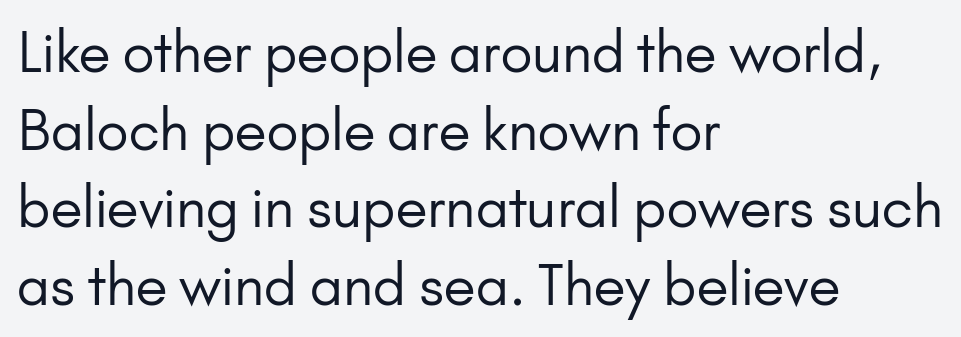
The image shows 55 px regular-weight sans-serif type, upright; set left-aligned, normal line spacing (1.41x), normal letter spacing, not underlined; low stroke contrast and a small x-height.
